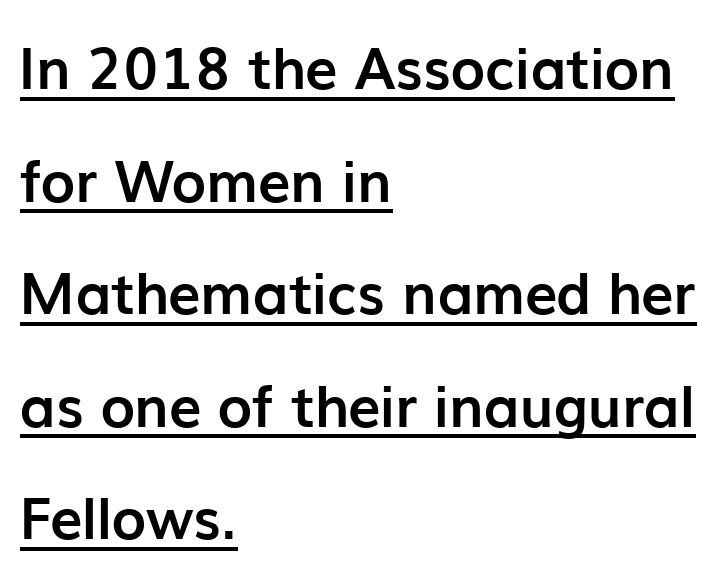
{"serif": "no", "italic": "no", "bold": "yes", "weight": "semibold", "width": "normal", "stroke_contrast": "low", "x_height": "medium", "monospaced": "no", "underline": "yes", "align": "left", "line_spacing": "loose", "line_spacing_ratio": 1.94, "letter_spacing": "normal", "letter_spacing_em": 0.0, "glyph_px": 58}
